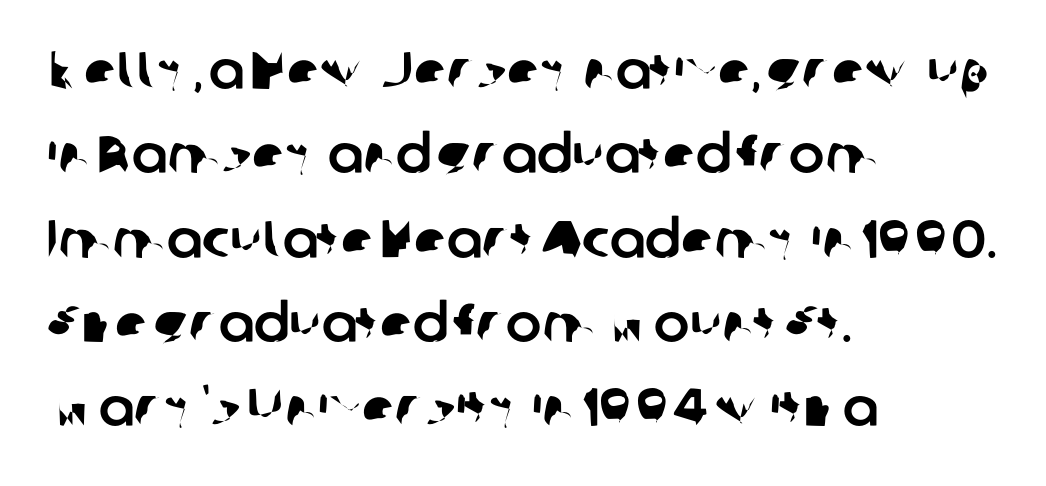
To sum up the face: it is a sans, with no serifs. Spacing verdict: proportional, widths tailored to each character. There is no visible air inserted between adjacent glyphs. Short and long lines alike share a common starting point at left. Quick note: interline space is typical. Any mark beneath the type? The region is blank.
